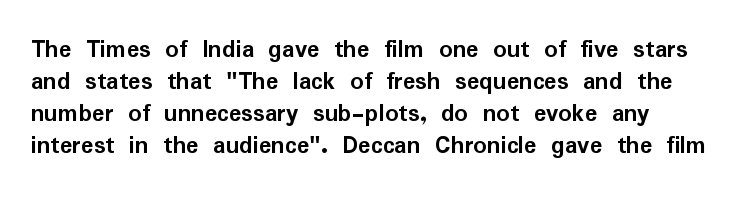
{"italic": "no", "bold": "yes", "underline": "no", "align": "left", "line_spacing_ratio": 1.23, "letter_spacing": "normal", "letter_spacing_em": 0.0, "glyph_px": 26}
